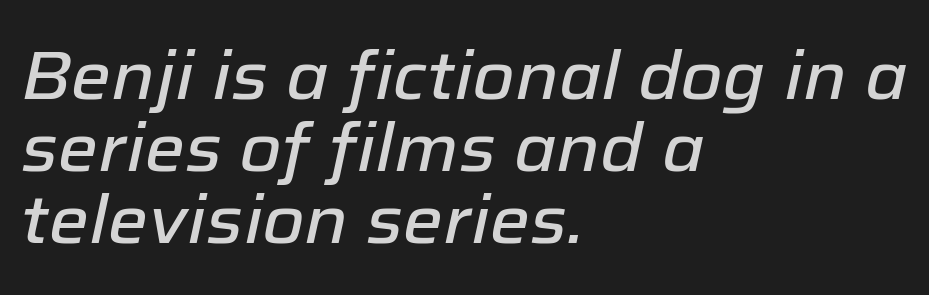
{"italic": "yes", "lean": "right", "slant_degrees": 12, "width": "normal", "stroke_contrast": "low", "x_height": "medium", "monospaced": "no", "underline": "no", "align": "left", "line_spacing": "tight", "line_spacing_ratio": 1.06, "letter_spacing": "normal", "letter_spacing_em": 0.0, "glyph_px": 68}
